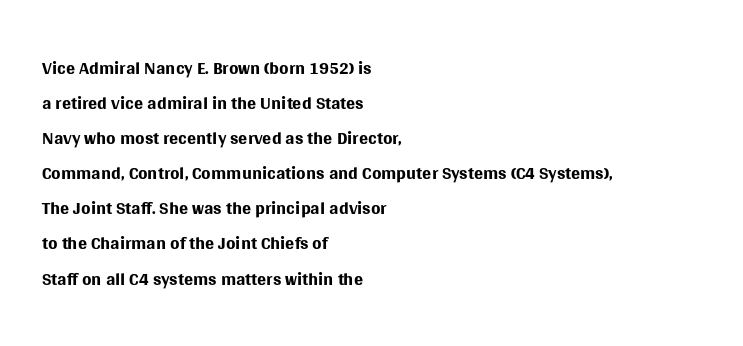
Style check: upright. Plain, unruled lines of type. The paragraph has a hard left edge and a soft right edge. This rendering leaves character spacing at its baseline value. A typesetter would call this leading conventional body-copy spacing. These glyphs show unthickened strokes, regular width or finer.
